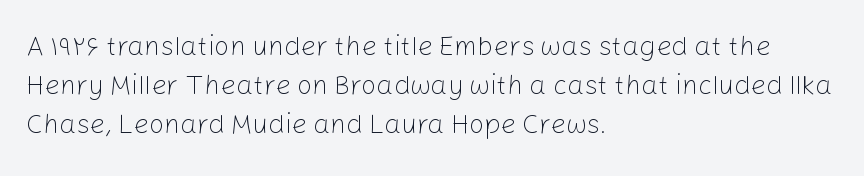
{"italic": "no", "bold": "no", "underline": "no", "align": "left", "line_spacing": "normal", "line_spacing_ratio": 1.45, "letter_spacing": "normal", "letter_spacing_em": 0.0, "glyph_px": 27}
